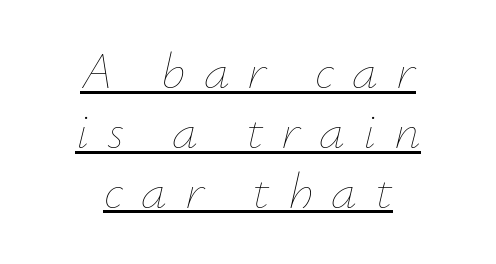
Q: Is the text bold? A: No.
Q: Is the text italic (slanted)? A: Yes, it leans right by about 12 degrees.
Q: Is the text underlined? A: Yes.
Q: How is the paragraph aligned? A: Centered.
Q: Is the spacing between letters normal or unusually wide? A: Unusually wide.
Q: Is the spacing between lines tight, normal or loose? A: Tight.
Q: Width (condensed, normal, or wide)? A: Normal.
Q: Stroke contrast? A: Low.
Q: x-height? A: Small.
Q: Monospaced? A: No.
